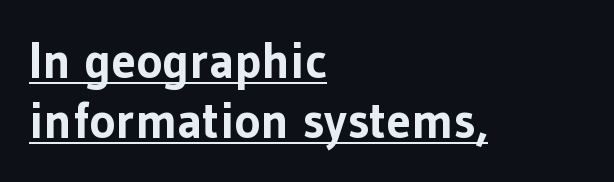
Is this a fixed-width face? No — the glyphs have proportional, varying widths. The font family rendered here belongs to the sans-serif group. Caption: lettering with a line underneath. A classic flush-left, rag-right setting is used for this passage.
